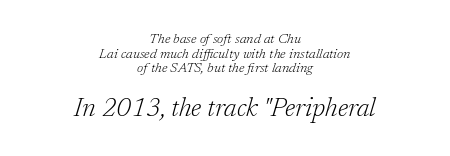
Alignment: centered. An italicized treatment has been applied to the whole sample. The area under the type is left untouched. The letters in the lower block stand taller than those in the block above. Cramped leading.
